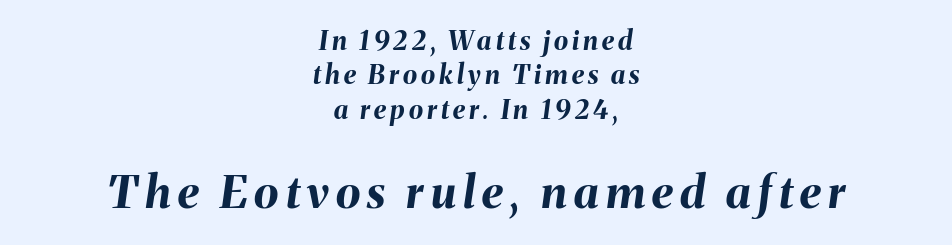
The space beneath each line is pristine and unruled. Heavy, bold letterforms. The more generous point size was reserved for the lower chunk. The rows are spaced the way most documents space them.
